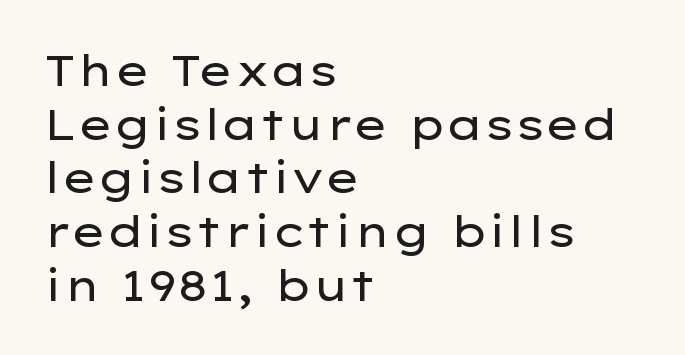
{"serif": "no", "italic": "no", "bold": "no", "weight": "regular", "width": "wide", "stroke_contrast": "low", "x_height": "medium", "monospaced": "no", "underline": "no", "align": "left", "line_spacing": "normal", "line_spacing_ratio": 1.25, "letter_spacing": "normal", "letter_spacing_em": 0.0, "glyph_px": 43}
